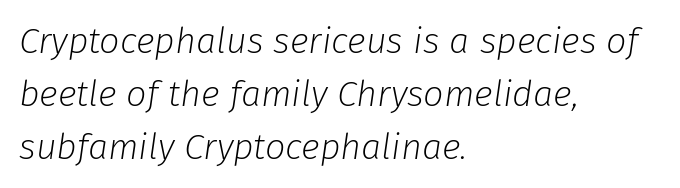
Stems here are at most as thick as an everyday book face. The passage shown has conventional tracking throughout. Descenders hang freely into open space. The block of text has a typical density, with ordinary space between rows.
